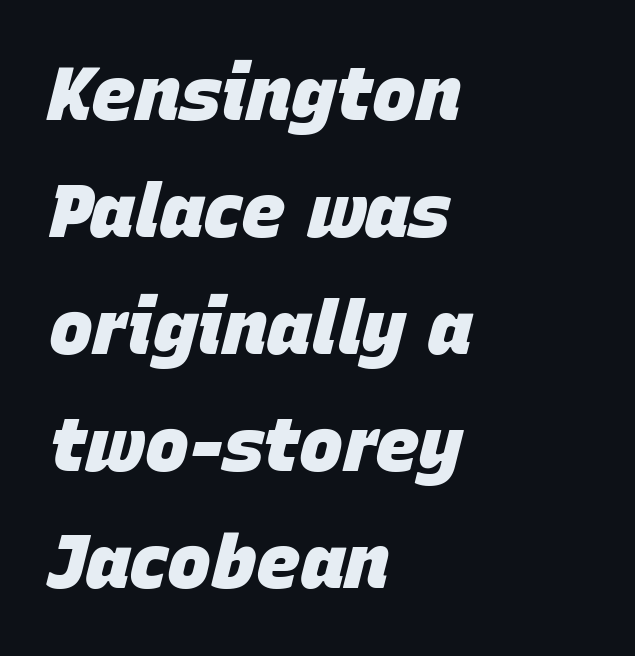
{"italic": "yes", "lean": "right", "slant_degrees": 15, "bold": "yes", "weight": "heavy", "width": "normal", "stroke_contrast": "low", "x_height": "large", "monospaced": "no", "underline": "no", "align": "left", "line_spacing": "normal", "line_spacing_ratio": 1.58, "letter_spacing": "normal", "letter_spacing_em": 0.0, "glyph_px": 74}
